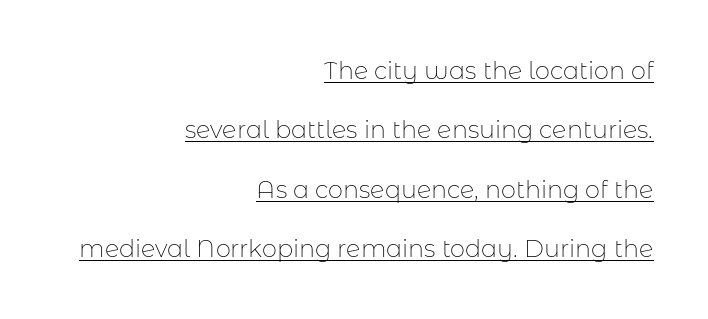
The compositor pushed each line to the right boundary. Widely set lines give the paragraph a tall, airy silhouette. The face looks like a standard text weight, possibly lighter. These characters rest on top of a visible drawn line.
